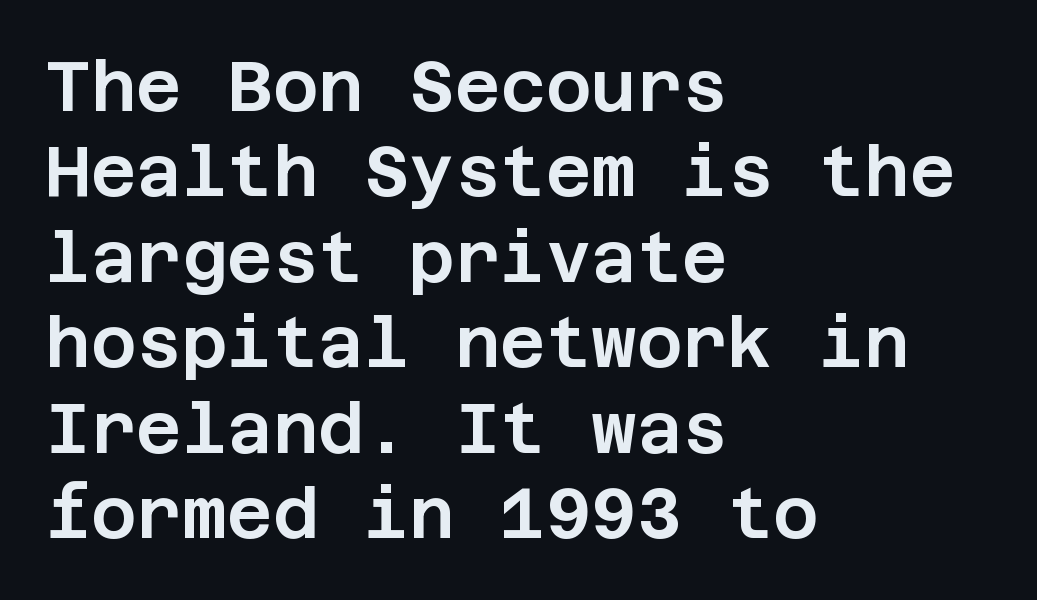
The image shows 70 px sans-serif type, upright; set left-aligned, line spacing 1.22x, normal letter spacing, not underlined; low stroke contrast and a large x-height.
